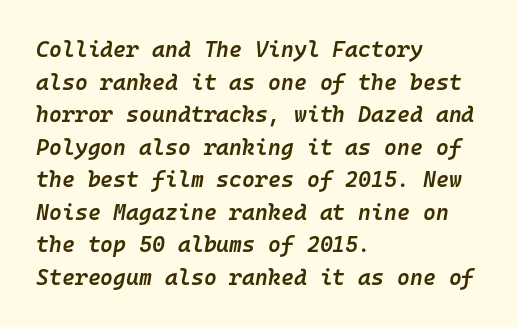
Q: Is the text bold? A: Semi-bold.
Q: Is the text italic (slanted)? A: Yes, it leans right by about 10 degrees.
Q: Is the text underlined? A: No.
Q: How is the paragraph aligned? A: Left-aligned.
Q: Is the spacing between letters normal or unusually wide? A: Normal.
Q: Is the spacing between lines tight, normal or loose? A: Normal.
